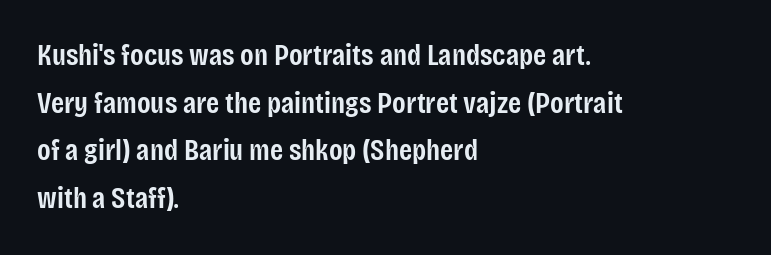
The image shows 30 px semibold, condensed sans-serif type, upright; set left-aligned, normal line spacing (1.59x), normal letter spacing, not underlined; low stroke contrast and a large x-height.
